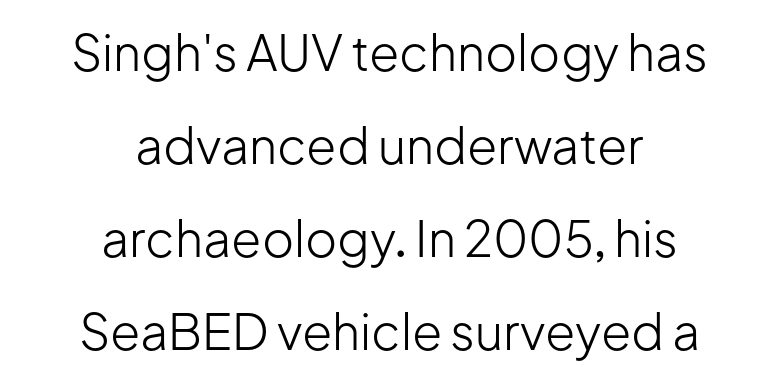
{"serif": "no", "italic": "no", "bold": "no", "weight": "light", "width": "normal", "stroke_contrast": "low", "x_height": "medium", "monospaced": "no", "underline": "no", "align": "center", "line_spacing": "loose", "line_spacing_ratio": 1.9, "letter_spacing": "normal", "letter_spacing_em": 0.0, "glyph_px": 49}
